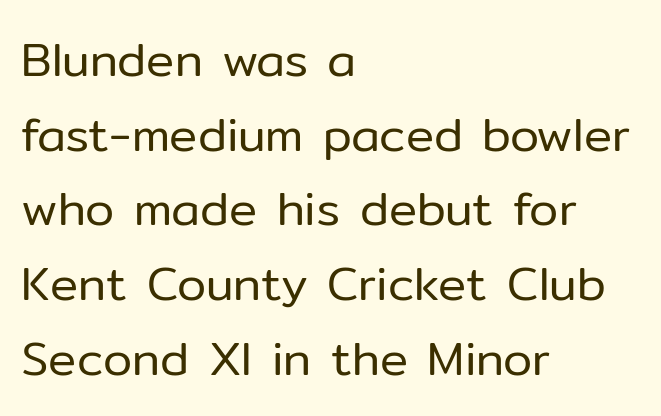
Posture: vertical. This sample is left-justified, so line endings fall wherever the words run out. These lines are rendered in a variable-pitch font. Notice how descenders clear the ascenders below comfortably — that's standard leading. Think standard paragraph weight, or any step lighter than that. Check the space under the baseline: it is left empty.
